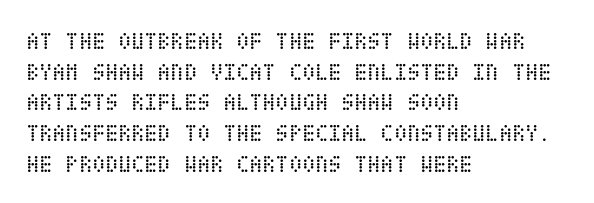
The image shows 24 px text type, upright; set left-aligned, normal line spacing (1.28x), normal letter spacing, not underlined.
